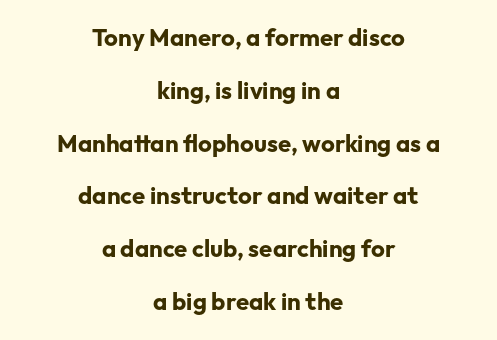
Compared with an ordinary text face, these strokes are far heavier — a full bold. Decoration check: the copy has no underline. This rendering uses center alignment, leaving both contours irregular but symmetric. Honestly, the letter spacing is just normal — you wouldn't notice it. The designer dialed line spacing up above the default.
